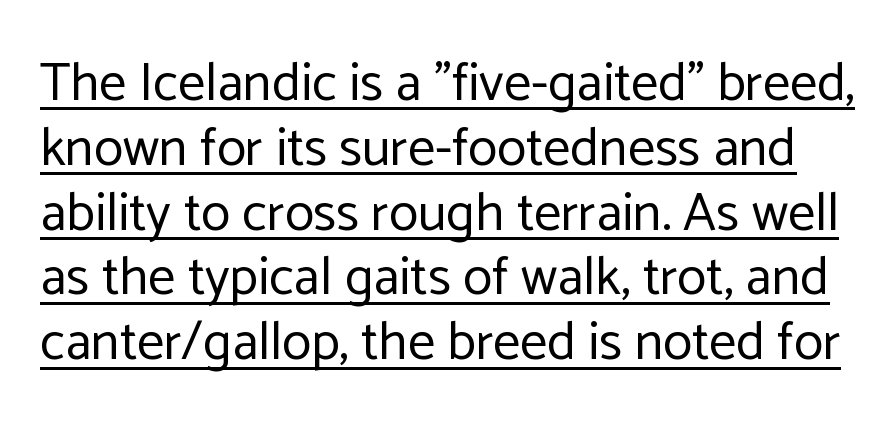
The image shows 54 px regular-weight sans-serif type, upright; set line spacing 1.2x, normal letter spacing, underlined; low stroke contrast and a medium x-height.
